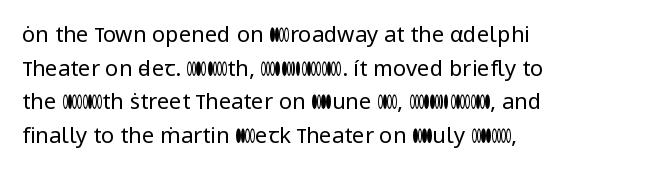
The image shows 22 px text type, upright; set left-aligned, normal line spacing (1.53x), normal letter spacing, not underlined.
